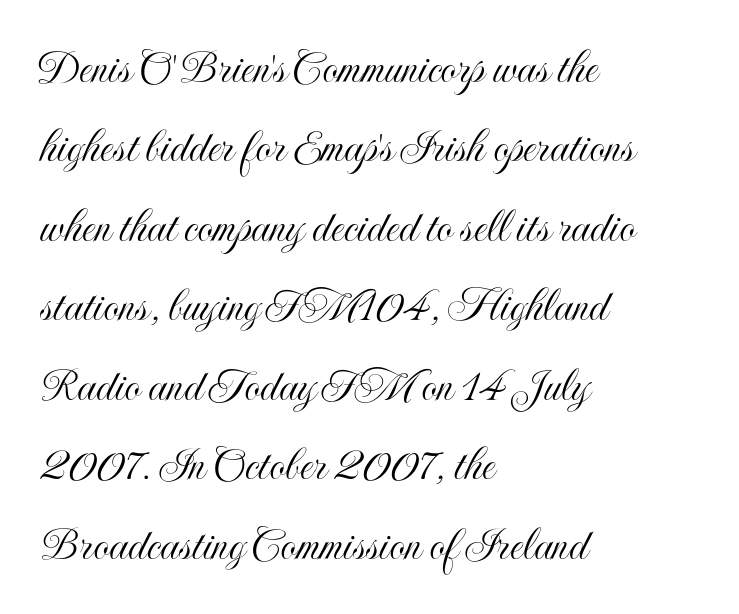
The image shows 50 px condensed type; set left-aligned, normal line spacing (1.59x), normal letter spacing, not underlined; a small x-height.
